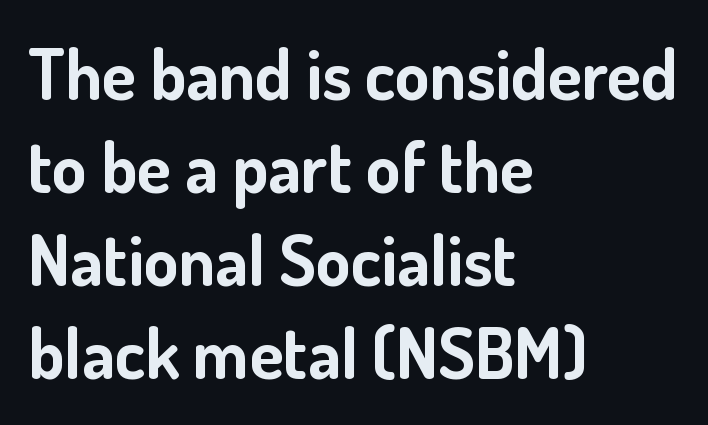
{"serif": "no", "italic": "no", "bold": "yes", "weight": "bold", "width": "normal", "stroke_contrast": "low", "x_height": "small", "monospaced": "no", "underline": "no", "align": "left", "line_spacing": "normal", "line_spacing_ratio": 1.33, "letter_spacing": "normal", "letter_spacing_em": 0.0, "glyph_px": 70}
